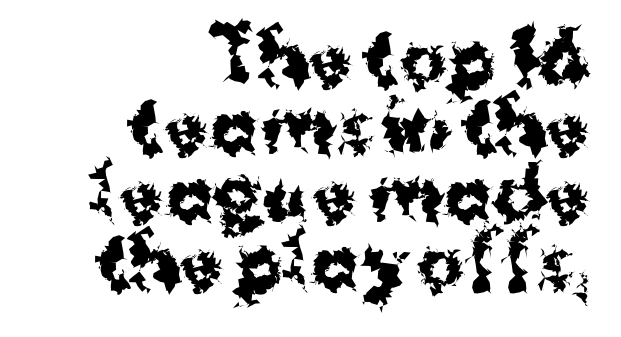
The image shows 71 px bold sans-serif type, upright; set right-aligned, tight line spacing (0.96x), normal letter spacing, not underlined; medium stroke contrast and a medium x-height.
